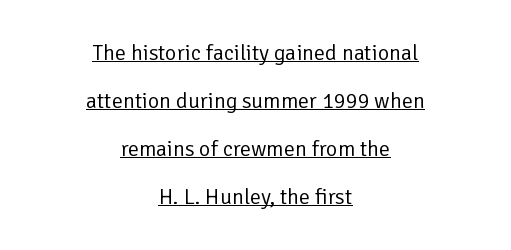
Q: Is the text bold? A: No.
Q: Is the text italic (slanted)? A: No, it is upright.
Q: Is the text underlined? A: Yes.
Q: How is the paragraph aligned? A: Centered.
Q: Is the spacing between letters normal or unusually wide? A: Normal.
Q: Is the spacing between lines tight, normal or loose? A: Loose.
